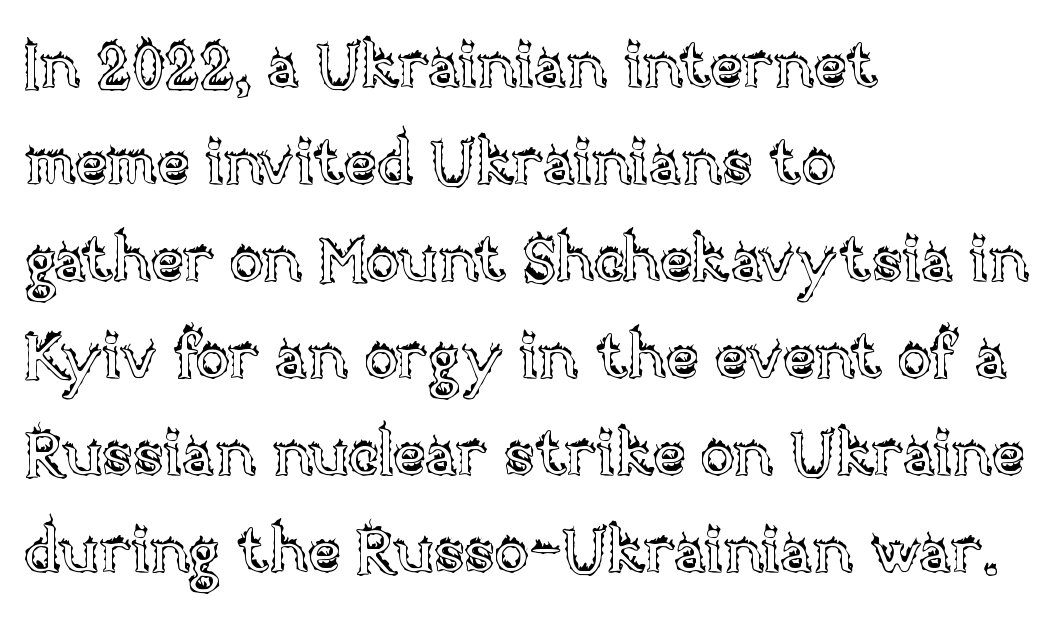
{"italic": "no", "width": "normal", "x_height": "large", "monospaced": "no", "underline": "no", "align": "left", "line_spacing": "normal", "line_spacing_ratio": 1.54, "letter_spacing": "normal", "letter_spacing_em": 0.0, "glyph_px": 63}
